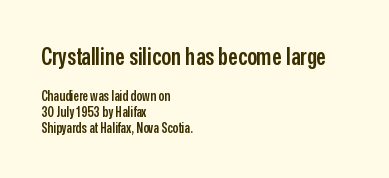
{"italic": "no", "bold": "semi", "underline": "no", "align": "left", "line_spacing": "tight", "line_spacing_ratio": 1.13, "letter_spacing": "normal", "letter_spacing_em": 0.0, "larger_block": "first", "size_ratio": 1.71, "glyph_px": 24}
